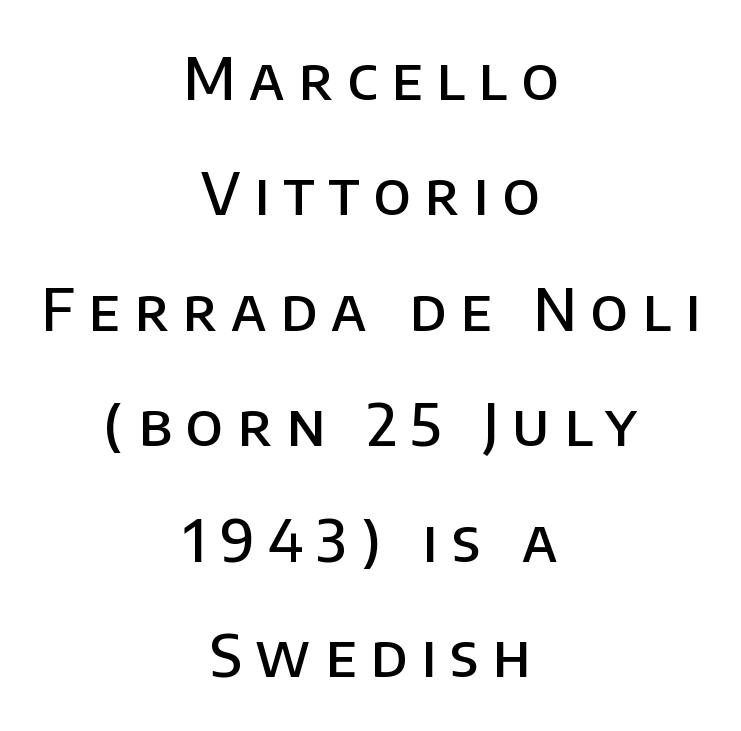
Q: Is the text bold? A: Semi-bold.
Q: Is the text italic (slanted)? A: No, it is upright.
Q: Is the typeface a serif or a sans-serif typeface? A: Sans-serif.
Q: Is the text underlined? A: No.
Q: How is the paragraph aligned? A: Centered.
Q: Is the spacing between letters normal or unusually wide? A: Unusually wide.
Q: Is the spacing between lines tight, normal or loose? A: Loose.
Q: Width (condensed, normal, or wide)? A: Normal.
Q: Stroke contrast? A: Low.
Q: x-height? A: Large.
Q: Monospaced? A: No.
